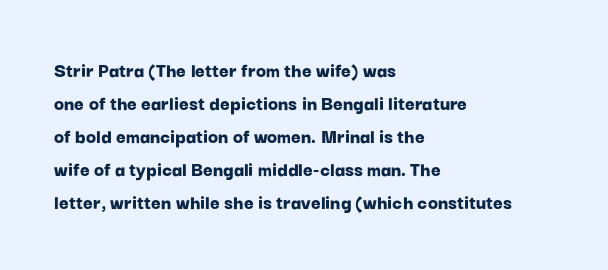
Q: Is the text bold? A: Yes.
Q: Is the text italic (slanted)? A: No, it is upright.
Q: Is the text underlined? A: No.
Q: How is the paragraph aligned? A: Left-aligned.
Q: Is the spacing between letters normal or unusually wide? A: Normal.
Q: Is the spacing between lines tight, normal or loose? A: Normal.
